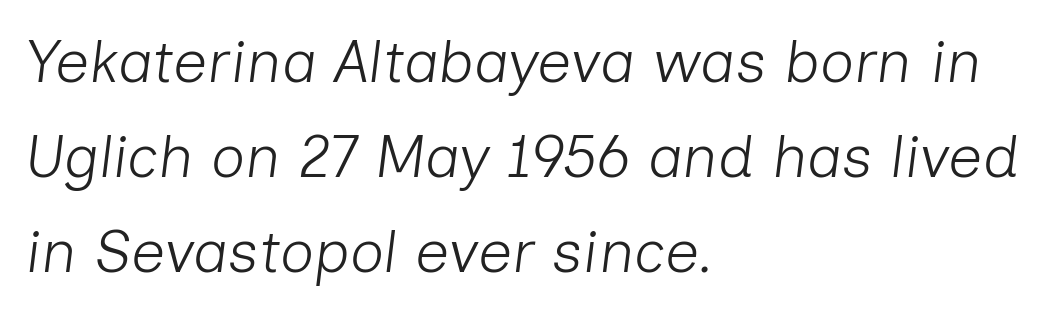
Decoration check: the copy has no underline. Weight: regular or lighter. Does extra space separate the letters? No, they use regular spacing. The rendering uses a moderate line-height, typical for paragraphs. In terms of posture, this sample is oblique. Varying glyph widths throughout — classic text-font behaviour.
